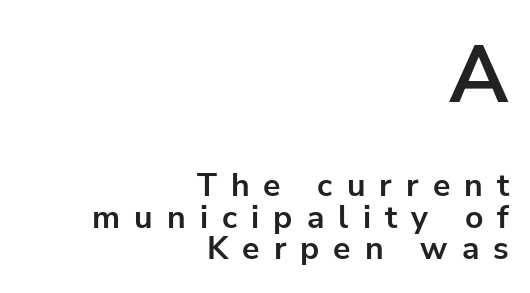
The image shows 80 px bold sans-serif type, upright; set right-aligned, tight line spacing (0.98x), unusually wide letter spacing (+0.44 em), not underlined; the first (top) block is 2.5x larger; low stroke contrast and a medium x-height.
